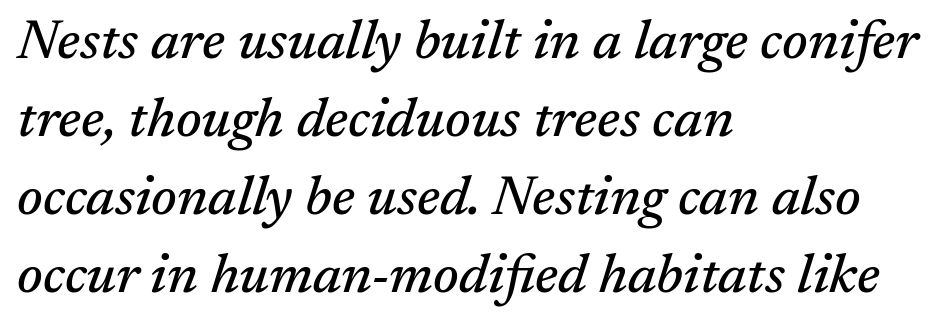
The image shows 55 px serif type, italic (leaning right); set left-aligned, normal line spacing (1.42x), normal letter spacing, not underlined; medium stroke contrast and a medium x-height.
